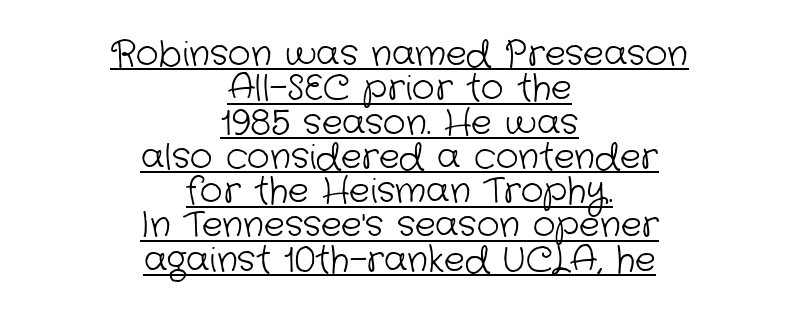
{"serif": "no", "bold": "no", "weight": "light", "width": "normal", "stroke_contrast": "low", "x_height": "medium", "monospaced": "no", "underline": "yes", "align": "center", "line_spacing": "tight", "line_spacing_ratio": 0.98, "letter_spacing": "normal", "letter_spacing_em": 0.0, "glyph_px": 35}
